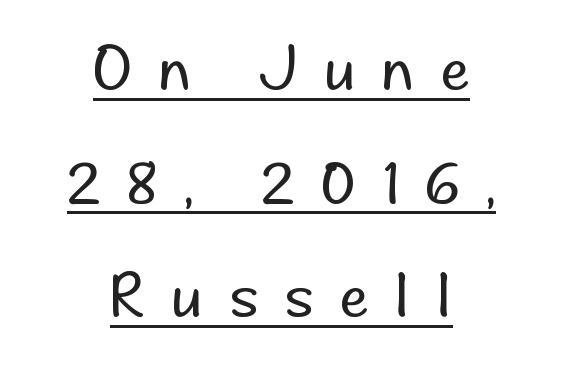
Q: Is the text bold? A: No.
Q: Is the text italic (slanted)? A: No, it is upright.
Q: Is the typeface a serif or a sans-serif typeface? A: Sans-serif.
Q: Is the text underlined? A: Yes.
Q: How is the paragraph aligned? A: Centered.
Q: Is the spacing between letters normal or unusually wide? A: Unusually wide.
Q: Is the spacing between lines tight, normal or loose? A: Loose.
Q: Width (condensed, normal, or wide)? A: Normal.
Q: Stroke contrast? A: Low.
Q: x-height? A: Small.
Q: Monospaced? A: No.
